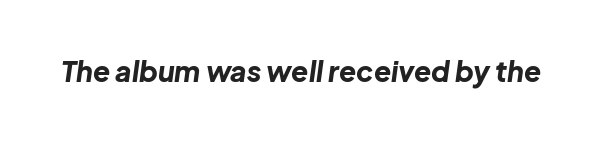
The image shows 28 px bold type, italic (leaning right); set normal letter spacing, not underlined; low stroke contrast and a medium x-height.
